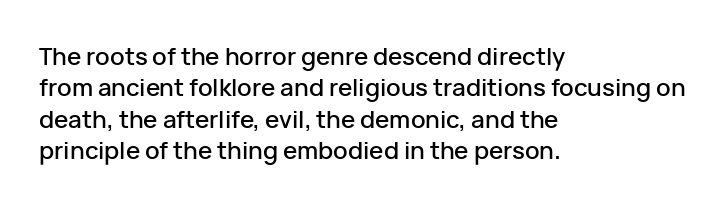
Here the glyphs are tracked normally, forming tight word shapes. Type without underlining. A roman cut, with each character standing at attention. A classic flush-left, rag-right setting is used for this passage.
